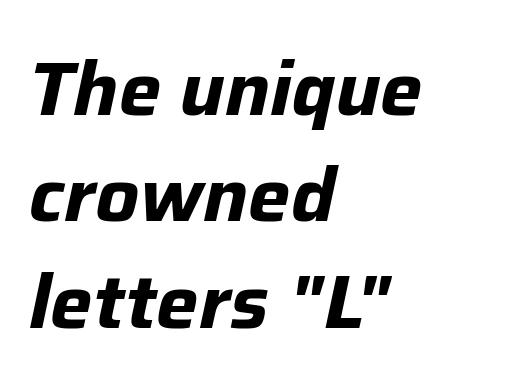
Summary of weight: heavy, a full bold. These lines stack with their left ends in a neat column. There is no visible air inserted between adjacent glyphs. Letters rest on an invisible, unmarked baseline. Does the lettering tilt? It does — this is italic.
